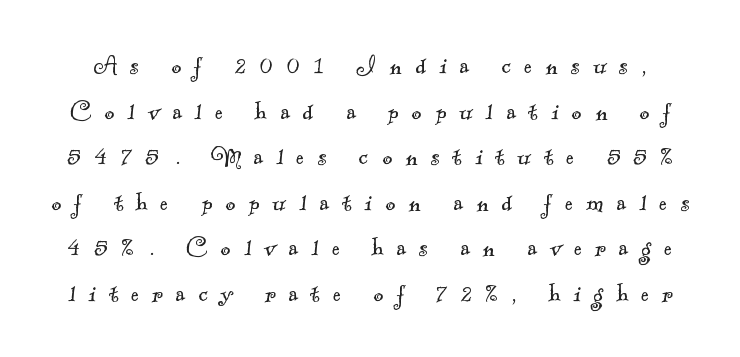
The image shows 30 px light serif type; set normal line spacing (1.52x), unusually wide letter spacing (+0.44 em), not underlined; a small x-height.
